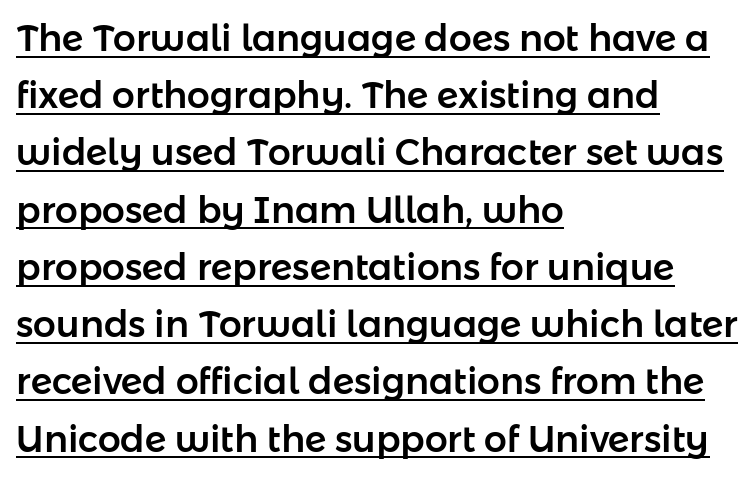
The image shows 36 px sans-serif type, upright; set left-aligned, normal line spacing (1.59x), normal letter spacing, underlined; low stroke contrast and a medium x-height.
